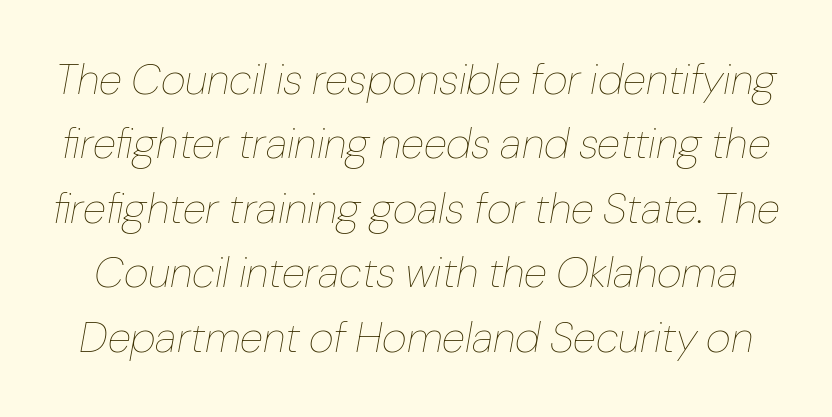
The image shows 43 px thin type, italic (leaning right); set normal line spacing (1.5x), normal letter spacing, not underlined; low stroke contrast and a medium x-height.
